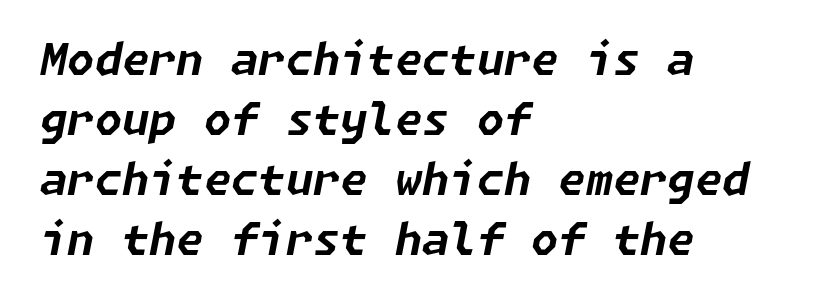
Q: Is the text bold? A: Yes.
Q: Is the text italic (slanted)? A: Yes, it leans right by about 11 degrees.
Q: Is the text underlined? A: No.
Q: How is the paragraph aligned? A: Left-aligned.
Q: Is the spacing between letters normal or unusually wide? A: Normal.
Q: Is the spacing between lines tight, normal or loose? A: Normal.
Q: Width (condensed, normal, or wide)? A: Normal.
Q: Stroke contrast? A: Low.
Q: x-height? A: Medium.
